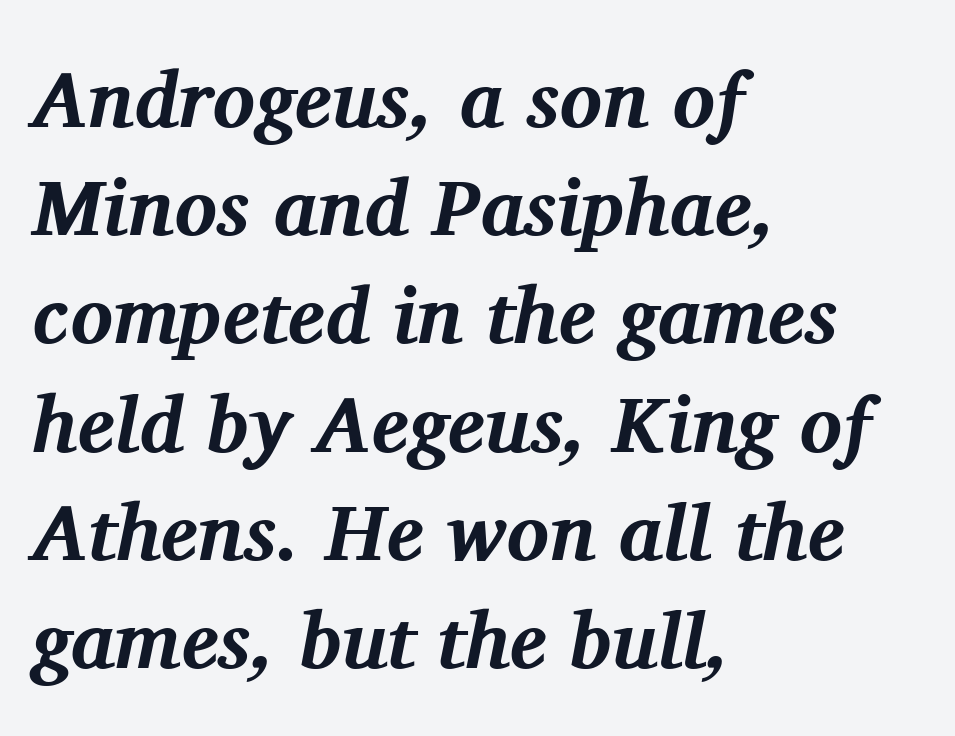
{"serif": "yes", "italic": "yes", "lean": "right", "slant_degrees": 11, "bold": "yes", "weight": "bold", "width": "normal", "stroke_contrast": "medium", "x_height": "medium", "monospaced": "no", "underline": "no", "align": "left", "line_spacing": "normal", "line_spacing_ratio": 1.37, "letter_spacing": "normal", "letter_spacing_em": 0.0, "glyph_px": 79}
